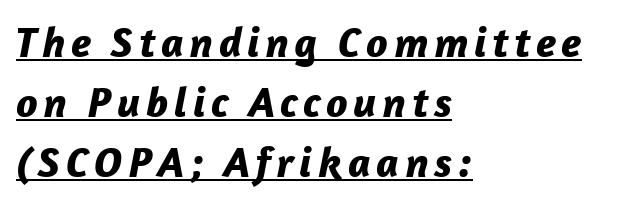
A rule runs beneath these lines of type. The whole block is typeset with a tilt. Rows of type keep a routine distance in the vertical direction. The passage is arranged the way most books set body copy — flush left. Chunky letters — that's bold for sure. Do the characters align in a grid? No, the font is proportional.
